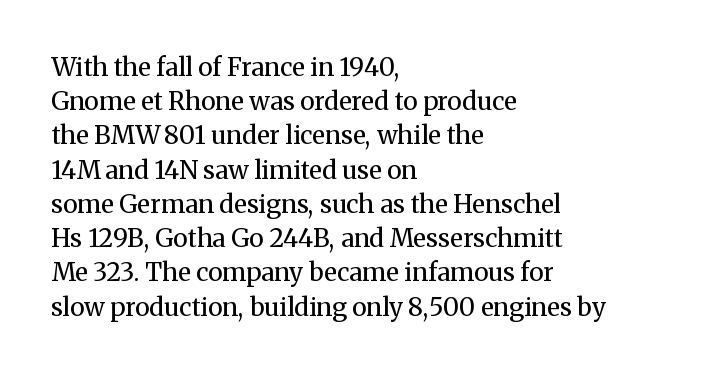
Q: Is the text bold? A: No.
Q: Is the text italic (slanted)? A: No, it is upright.
Q: Is the text underlined? A: No.
Q: How is the paragraph aligned? A: Left-aligned.
Q: Is the spacing between letters normal or unusually wide? A: Normal.
Q: Is the spacing between lines tight, normal or loose? A: Normal.
